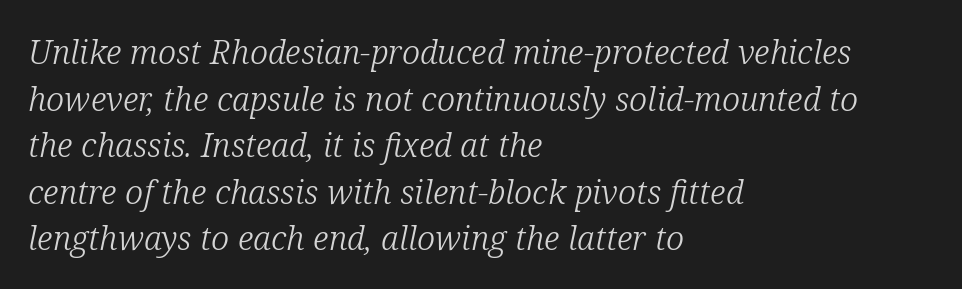
The image shows 33 px light serif type, italic (leaning right); set left-aligned, normal line spacing (1.41x), normal letter spacing, not underlined; low stroke contrast and a medium x-height.
